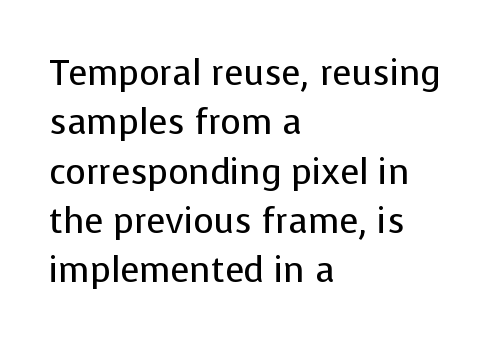
The image shows 35 px regular-weight sans-serif type, upright; set left-aligned, normal line spacing (1.41x), normal letter spacing, not underlined; low stroke contrast and a medium x-height.
